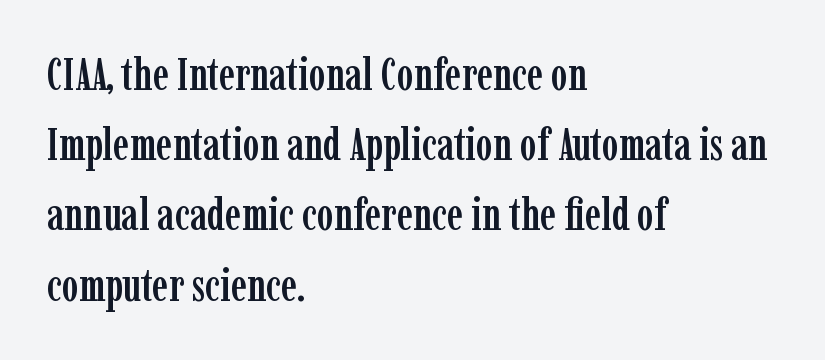
Q: Is the text italic (slanted)? A: No, it is upright.
Q: Is the typeface a serif or a sans-serif typeface? A: Serif.
Q: Is the text underlined? A: No.
Q: How is the paragraph aligned? A: Left-aligned.
Q: Is the spacing between letters normal or unusually wide? A: Normal.
Q: Is the spacing between lines tight, normal or loose? A: Normal.
Q: Width (condensed, normal, or wide)? A: Condensed.
Q: Stroke contrast? A: Low.
Q: x-height? A: Medium.
Q: Monospaced? A: No.
